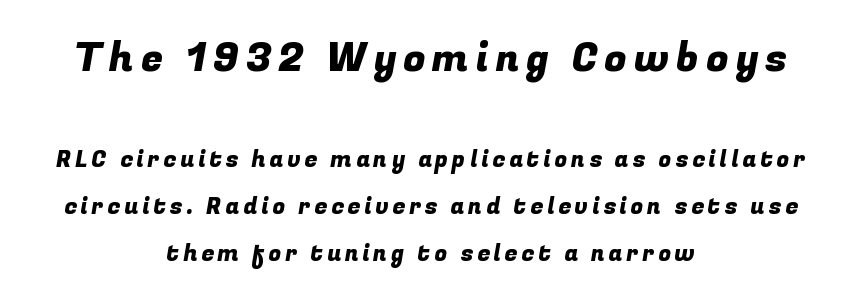
{"serif": "no", "width": "normal", "stroke_contrast": "low", "x_height": "medium", "monospaced": "no", "underline": "no", "align": "center", "line_spacing": "loose", "line_spacing_ratio": 2.03, "larger_block": "first", "size_ratio": 1.74, "glyph_px": 40}
